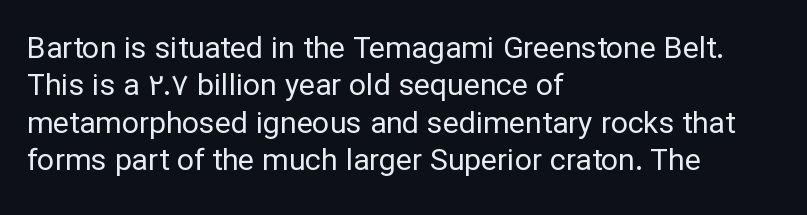
{"serif": "no", "italic": "no", "bold": "no", "weight": "regular", "width": "normal", "stroke_contrast": "low", "x_height": "medium", "monospaced": "no", "underline": "no", "align": "left", "line_spacing": "normal", "line_spacing_ratio": 1.25, "letter_spacing": "normal", "letter_spacing_em": 0.0, "glyph_px": 30}
